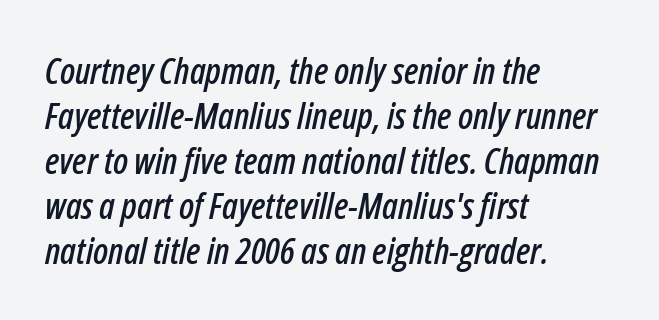
{"italic": "yes", "lean": "right", "slant_degrees": 12, "width": "condensed", "stroke_contrast": "low", "x_height": "medium", "monospaced": "no", "underline": "no", "align": "left", "line_spacing": "normal", "line_spacing_ratio": 1.25, "letter_spacing": "normal", "letter_spacing_em": 0.0, "glyph_px": 36}
